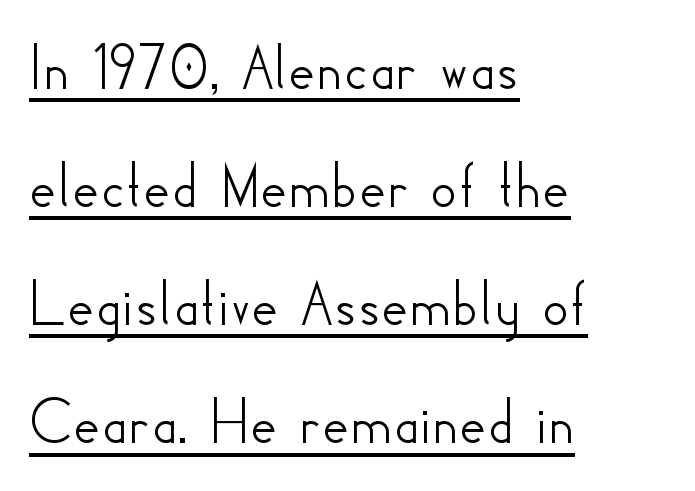
{"serif": "no", "italic": "no", "width": "normal", "stroke_contrast": "low", "x_height": "small", "monospaced": "no", "underline": "yes", "align": "left", "line_spacing_ratio": 1.79, "letter_spacing": "normal", "letter_spacing_em": 0.0, "glyph_px": 66}
